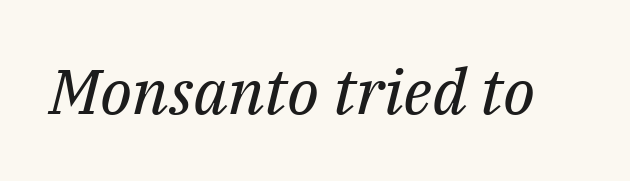
Varying glyph widths throughout — classic text-font behaviour. Yep, that's italic — everything's leaning. The letters carry serifs — small finishing strokes at the ends of their stems. Stems here are at most as thick as an everyday book face. Default kerning and tracking; the words read as compact shapes.
